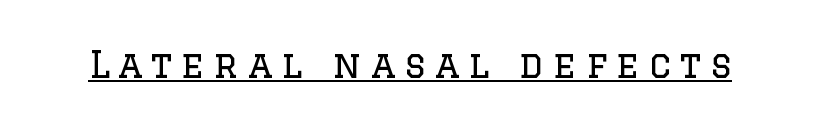
Q: Is the text bold? A: No.
Q: Is the text italic (slanted)? A: No, it is upright.
Q: Is the typeface a serif or a sans-serif typeface? A: Serif.
Q: Is the text underlined? A: Yes.
Q: Is the spacing between letters normal or unusually wide? A: Unusually wide.
Q: Width (condensed, normal, or wide)? A: Normal.
Q: Stroke contrast? A: Low.
Q: x-height? A: Large.
Q: Monospaced? A: No.
